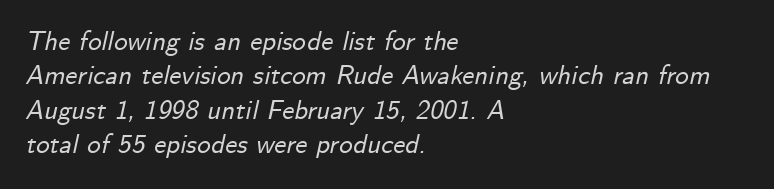
{"italic": "yes", "lean": "right", "slant_degrees": 12, "underline": "no", "align": "left", "line_spacing": "normal", "line_spacing_ratio": 1.27, "letter_spacing": "normal", "letter_spacing_em": 0.0, "glyph_px": 27}
